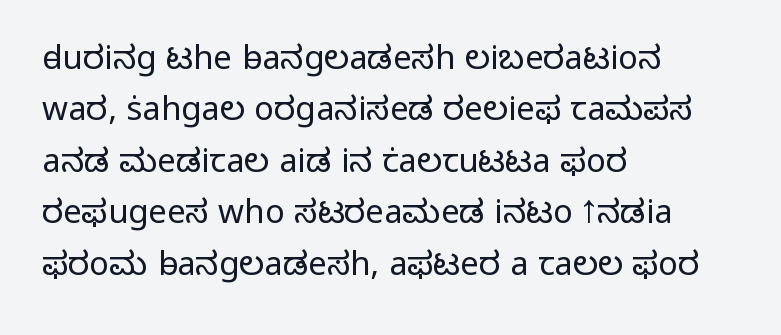
The image shows 33 px light sans-serif type, upright; set left-aligned, normal line spacing (1.56x), normal letter spacing, not underlined; low stroke contrast and a medium x-height.
